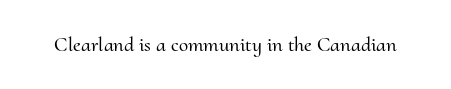
{"italic": "no", "underline": "no", "letter_spacing": "normal", "letter_spacing_em": 0.0, "glyph_px": 21}
